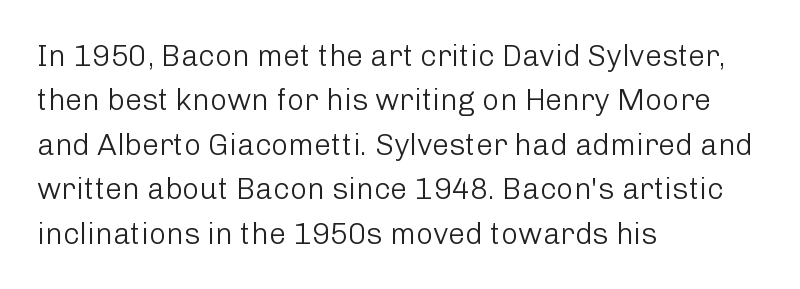
Check where the strokes stop: nothing finishes them off — pure sans. The rag falls on the right side of this text block. Posture: straight, roman, zero tilt. Bold? No — there's no thickening of the strokes. Each letter keeps its own natural width here, so spacing adapts to shape.
